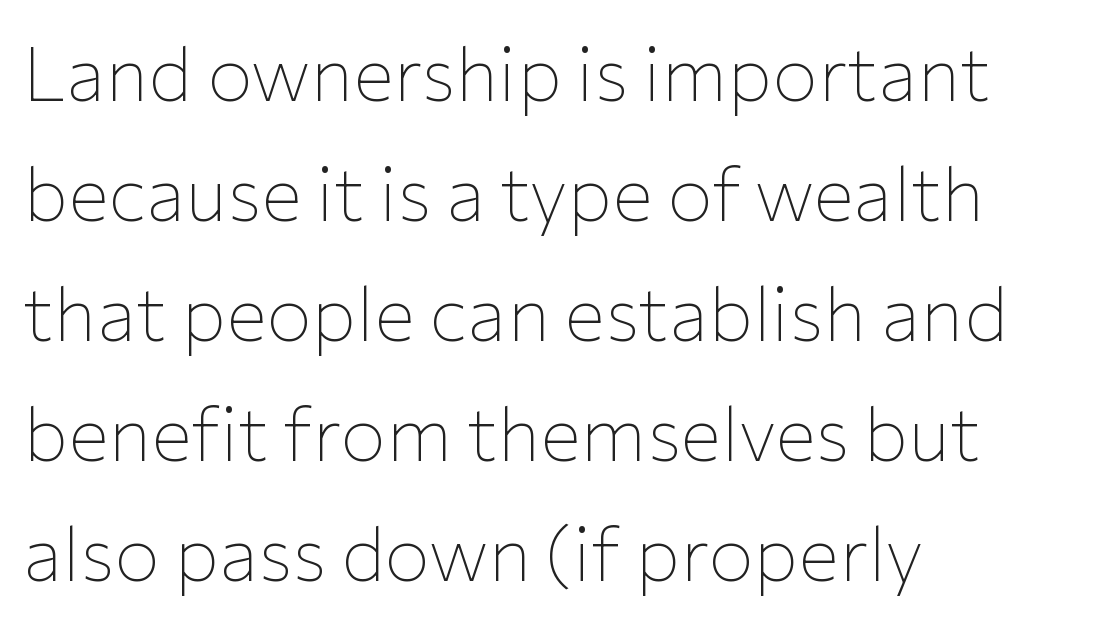
The image shows 76 px thin sans-serif type, upright; set left-aligned, normal line spacing (1.58x), normal letter spacing, not underlined; low stroke contrast and a medium x-height.
